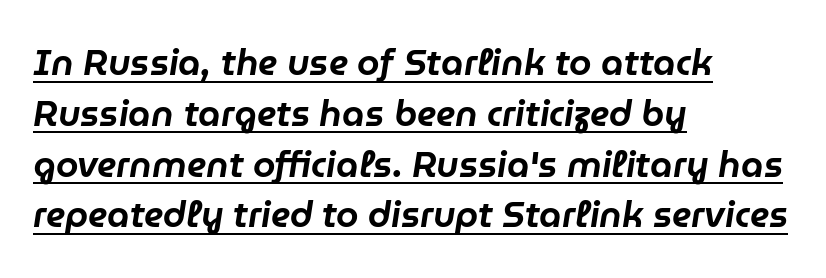
{"italic": "yes", "lean": "right", "slant_degrees": 9, "width": "normal", "stroke_contrast": "low", "x_height": "medium", "monospaced": "no", "underline": "yes", "align": "left", "line_spacing": "normal", "line_spacing_ratio": 1.41, "letter_spacing": "normal", "letter_spacing_em": 0.0, "glyph_px": 36}
